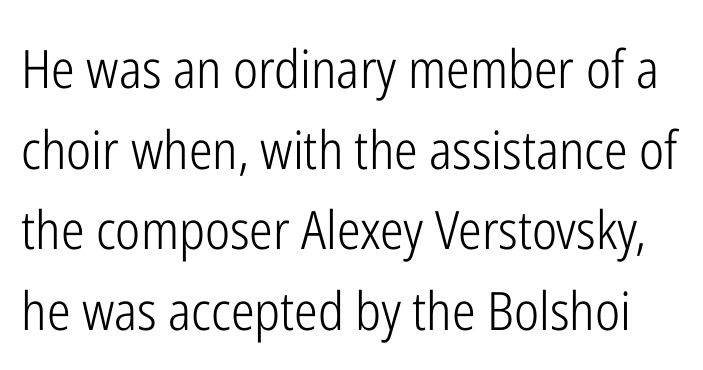
The image shows 53 px light, condensed sans-serif type, upright; set normal line spacing (1.52x), normal letter spacing, not underlined; low stroke contrast and a medium x-height.
